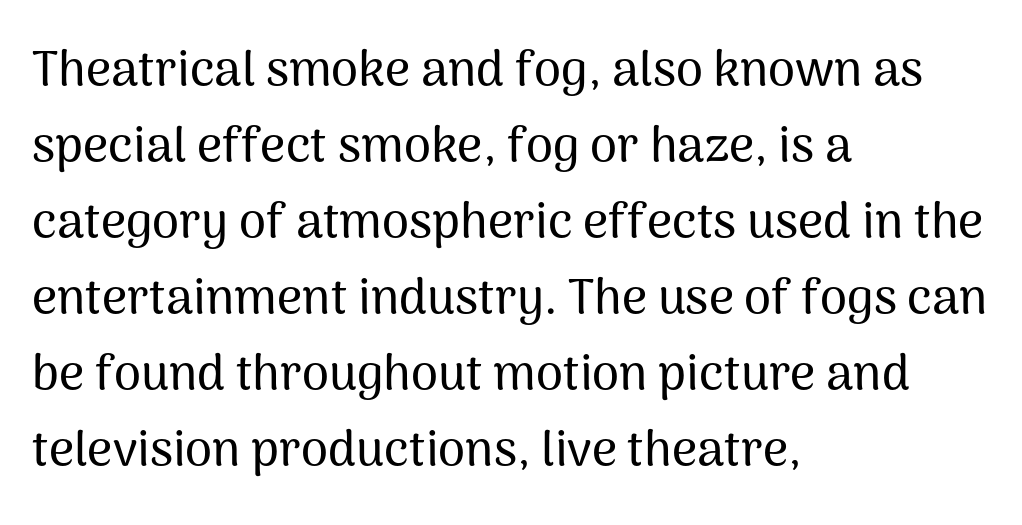
Looks like regular typesetting: each glyph gets only the width it needs. Visually the block forms a straight wall on the left and a jagged coastline on the right. Does the leading feel generous? No, just average. Posture: vertical. How are the letters spaced? Ordinarily, with no added tracking. The space beneath each line is pristine and unruled.
